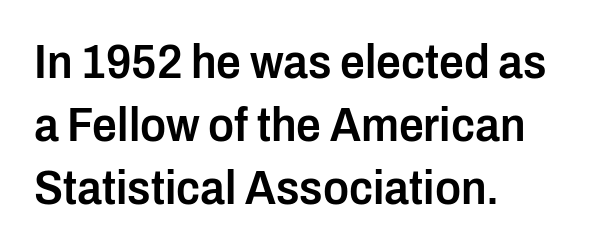
Honestly, the letter spacing is just normal — you wouldn't notice it. What weight is shown? A semibold, between regular and bold. I'd call this a sans setting — the letters go barefoot. The rendering uses natural spacing where letterforms have individual widths. Posture: vertical.
